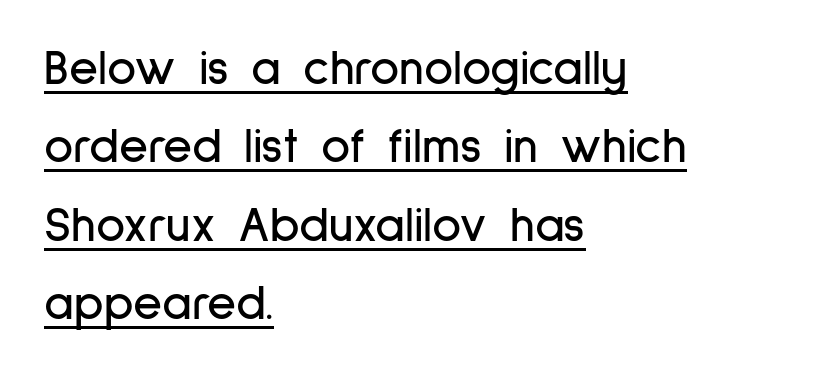
Nothing unusual about the tracking: characters are spaced as the font intends. Caption: multi-line text, flush left, ragged right. These lines were composed using upright roman letters. Is this a sans? Yes — the strokes have no serifs. Glance below the letters and you will spot a drawn line. This sample has the flowing, uneven cadence of proportional lettering.
